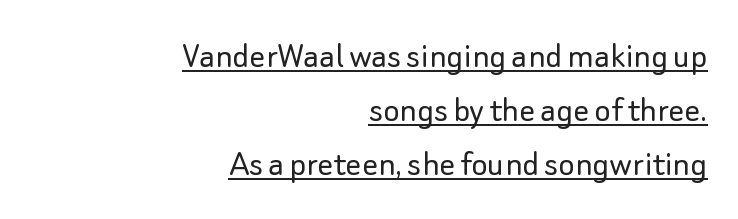
Compared with typical body copy, the letter spacing here is the same. Is the type heavy? It reads as light-to-regular instead. These lines are rendered in a variable-pitch font. Underlined type. How would I describe the line gaps? Plain and ordinary. Right-aligned paragraph, ragged on the left.
